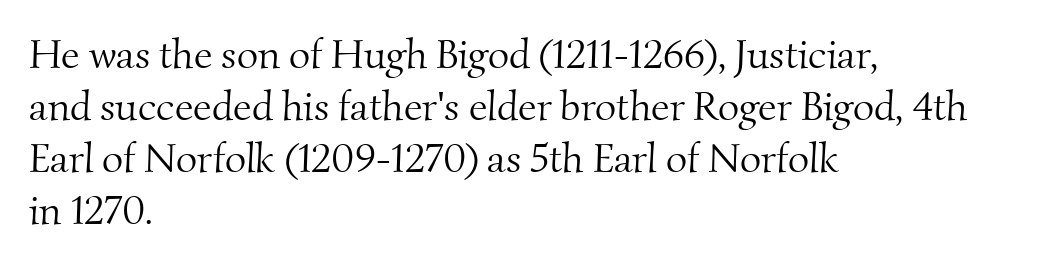
{"serif": "yes", "bold": "no", "weight": "light", "width": "normal", "stroke_contrast": "medium", "x_height": "small", "monospaced": "no", "underline": "no", "align": "left", "line_spacing": "normal", "line_spacing_ratio": 1.27, "letter_spacing": "normal", "letter_spacing_em": 0.0, "glyph_px": 41}
